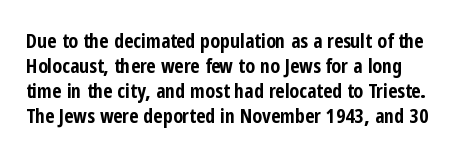
{"italic": "no", "bold": "yes", "underline": "no", "line_spacing": "normal", "line_spacing_ratio": 1.25, "letter_spacing": "normal", "letter_spacing_em": 0.0, "glyph_px": 20}
